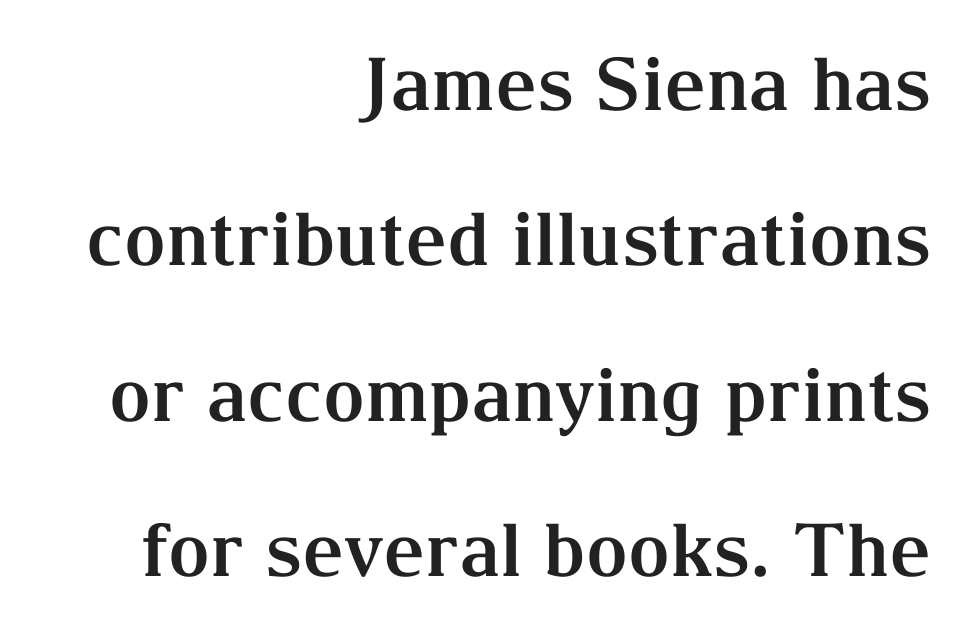
Q: Is the text bold? A: Yes.
Q: Is the text italic (slanted)? A: No, it is upright.
Q: Is the typeface a serif or a sans-serif typeface? A: Serif.
Q: Is the text underlined? A: No.
Q: How is the paragraph aligned? A: Right-aligned.
Q: Is the spacing between letters normal or unusually wide? A: Normal.
Q: Is the spacing between lines tight, normal or loose? A: Loose.
Q: Width (condensed, normal, or wide)? A: Normal.
Q: Stroke contrast? A: Medium.
Q: x-height? A: Medium.
Q: Monospaced? A: No.
